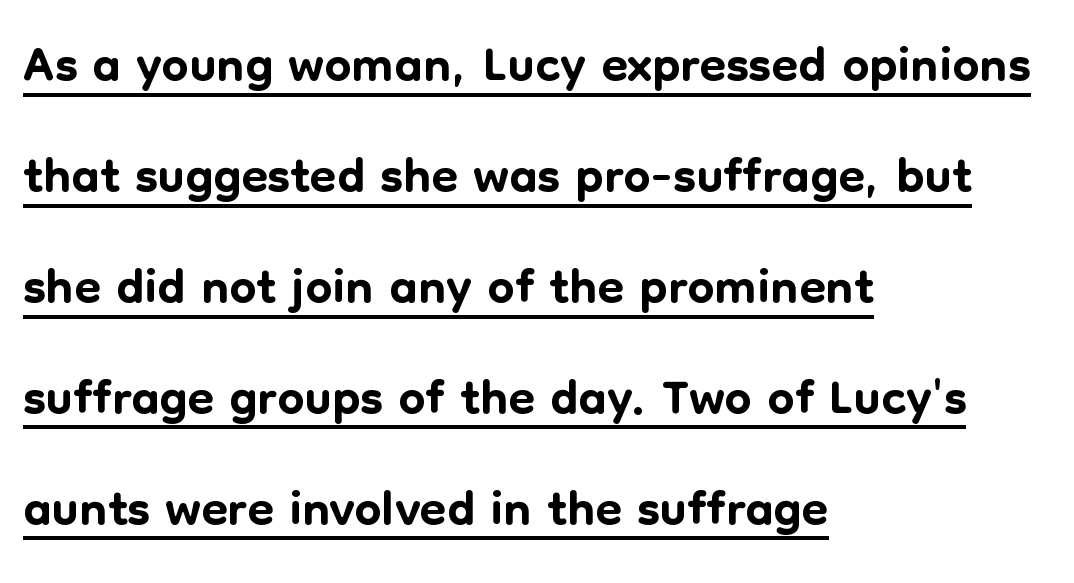
Q: Is the text italic (slanted)? A: No, it is upright.
Q: Is the typeface a serif or a sans-serif typeface? A: Sans-serif.
Q: Is the text underlined? A: Yes.
Q: How is the paragraph aligned? A: Left-aligned.
Q: Is the spacing between letters normal or unusually wide? A: Normal.
Q: Is the spacing between lines tight, normal or loose? A: Normal.
Q: Width (condensed, normal, or wide)? A: Normal.
Q: Stroke contrast? A: Low.
Q: x-height? A: Medium.
Q: Monospaced? A: No.
